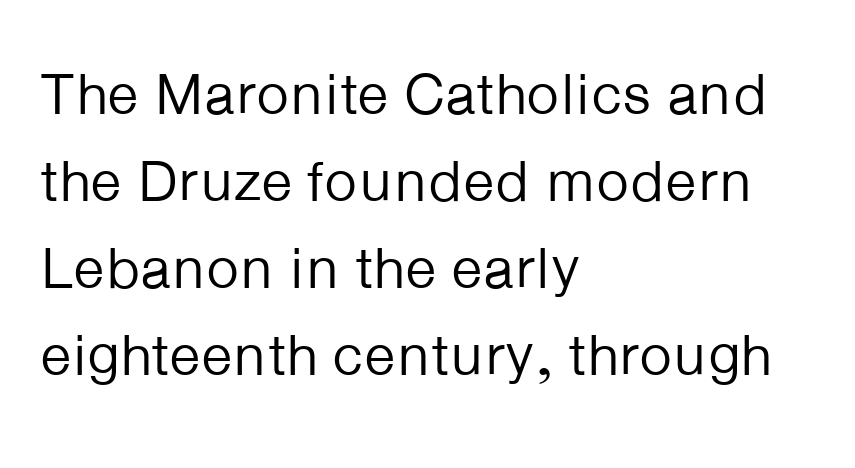
Q: Is the text bold? A: No.
Q: Is the text italic (slanted)? A: No, it is upright.
Q: Is the typeface a serif or a sans-serif typeface? A: Sans-serif.
Q: Is the text underlined? A: No.
Q: How is the paragraph aligned? A: Left-aligned.
Q: Is the spacing between letters normal or unusually wide? A: Normal.
Q: Is the spacing between lines tight, normal or loose? A: Normal.
Q: Width (condensed, normal, or wide)? A: Normal.
Q: Stroke contrast? A: Low.
Q: x-height? A: Medium.
Q: Monospaced? A: No.
